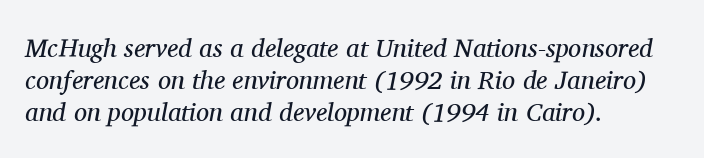
The image shows 26 px text type, italic (leaning right); set left-aligned, line spacing 1.23x, normal letter spacing, not underlined.
